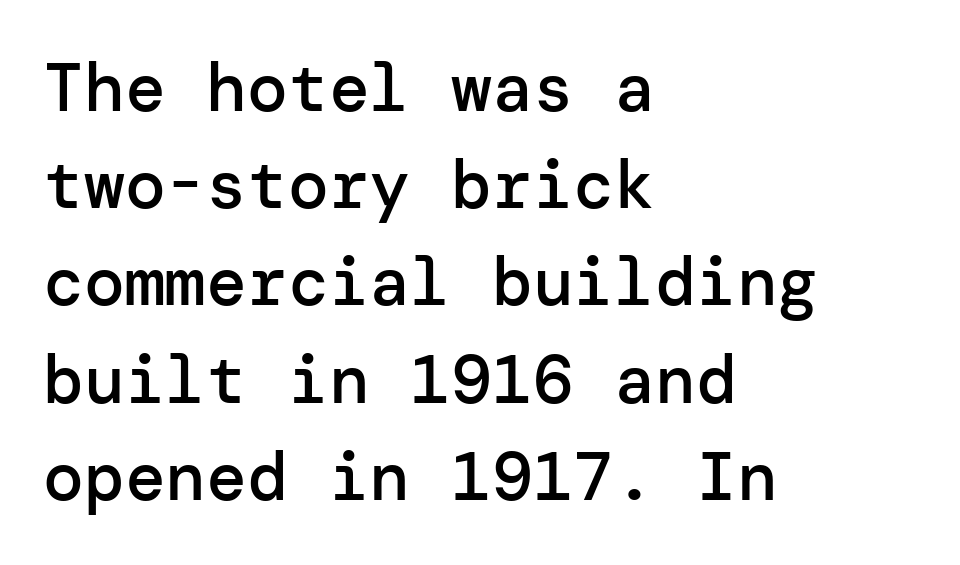
Weight check: semibold — heavier than regular, not quite bold. Ascenders rise straight up at ninety degrees. The string is rendered with underlining switched off. This rendering uses left alignment, leaving the right contour irregular. This sample uses plain, unmodified letter spacing. The rendering shows plain stroke endings on the letterforms — a sans-serif design.
